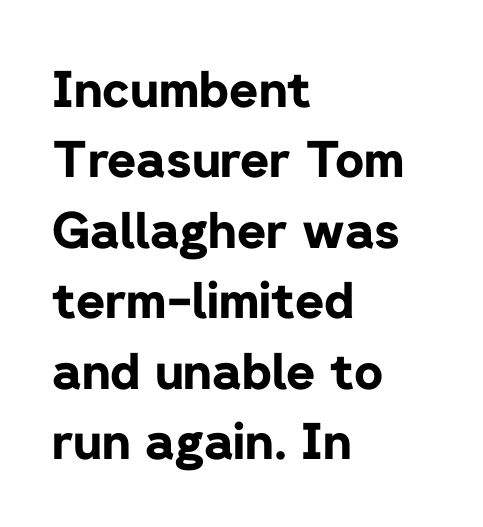
The image shows 50 px bold sans-serif type, upright; set left-aligned, normal line spacing (1.41x), normal letter spacing, not underlined; low stroke contrast and a medium x-height.
